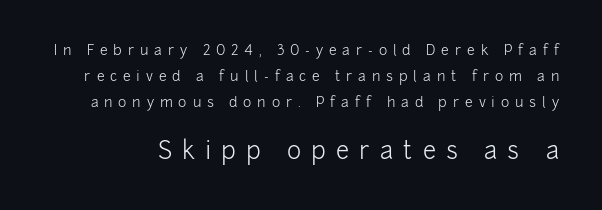
Q: Is the text bold? A: No.
Q: Is the text italic (slanted)? A: No, it is upright.
Q: Is the text underlined? A: No.
Q: Is the spacing between letters normal or unusually wide? A: Unusually wide.
Q: Which block of text is set in a larger size, the first (top) or the second (bottom)? A: The second (bottom) one.
